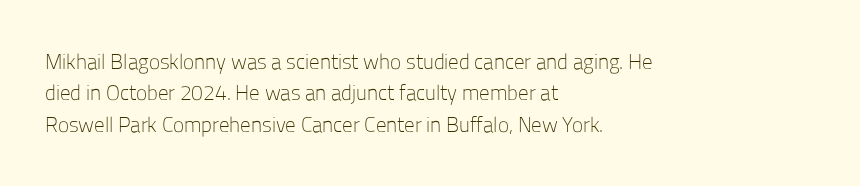
{"italic": "no", "bold": "no", "underline": "no", "align": "left", "line_spacing": "normal", "line_spacing_ratio": 1.49, "letter_spacing": "normal", "letter_spacing_em": 0.0, "glyph_px": 21}
